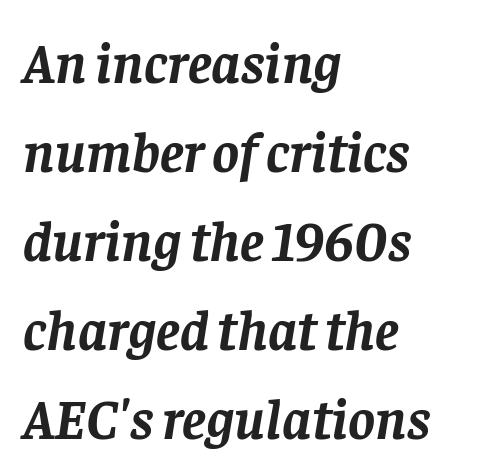
Proportional: the letters do not fall into vertical columns. Leftover space on each line is placed entirely after the last word. Underlining? Definitely not there. An italicized treatment has been applied to the whole sample.
